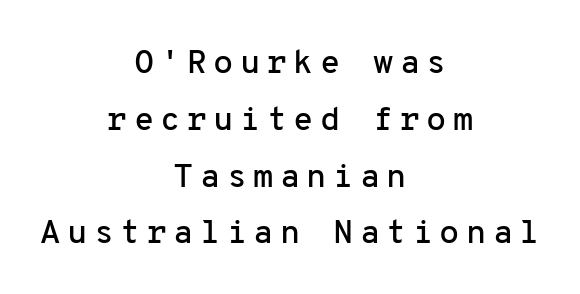
Q: Is the text italic (slanted)? A: No, it is upright.
Q: Is the typeface a serif or a sans-serif typeface? A: Sans-serif.
Q: Is the text underlined? A: No.
Q: How is the paragraph aligned? A: Centered.
Q: Width (condensed, normal, or wide)? A: Normal.
Q: Stroke contrast? A: Low.
Q: x-height? A: Medium.
Q: Monospaced? A: Yes.
